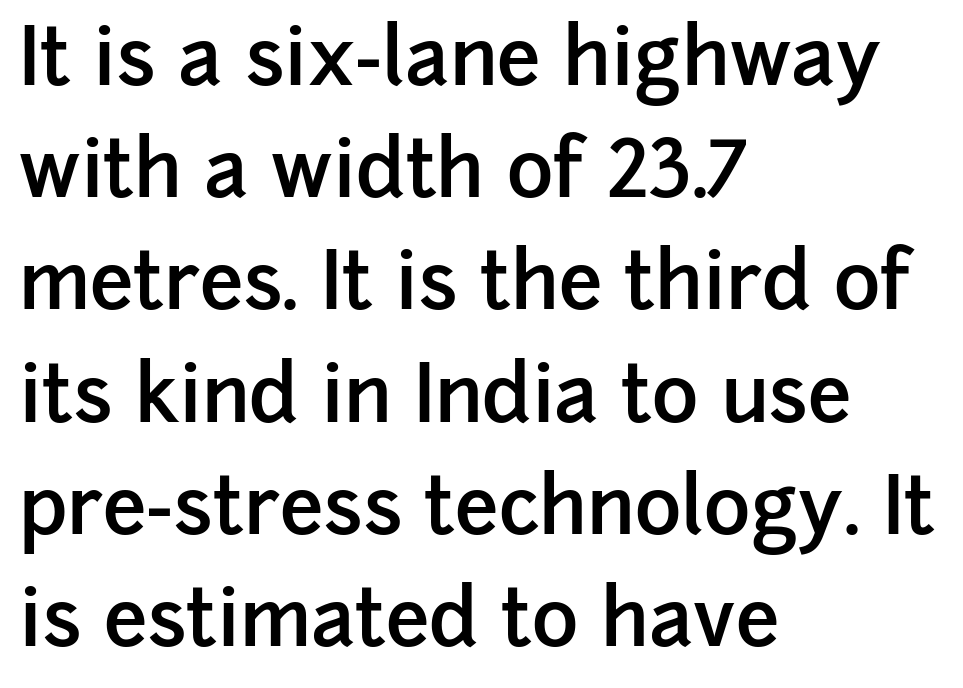
{"serif": "no", "italic": "no", "bold": "semi", "weight": "semibold", "width": "normal", "stroke_contrast": "low", "x_height": "medium", "monospaced": "no", "underline": "no", "align": "left", "line_spacing": "normal", "line_spacing_ratio": 1.42, "letter_spacing": "normal", "letter_spacing_em": 0.0, "glyph_px": 79}
